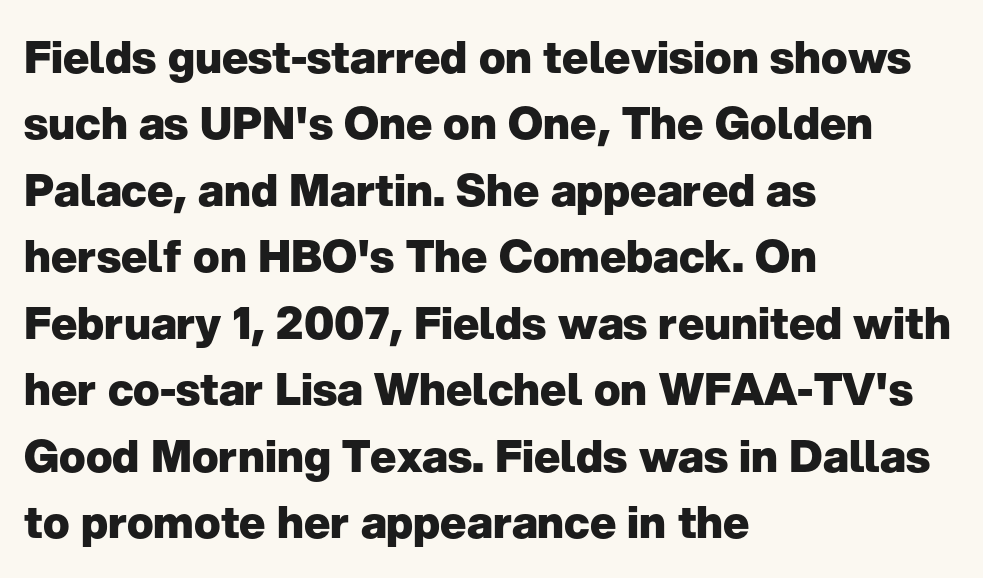
Q: Is the text bold? A: Yes.
Q: Is the text italic (slanted)? A: No, it is upright.
Q: Is the typeface a serif or a sans-serif typeface? A: Sans-serif.
Q: Is the text underlined? A: No.
Q: How is the paragraph aligned? A: Left-aligned.
Q: Is the spacing between letters normal or unusually wide? A: Normal.
Q: Is the spacing between lines tight, normal or loose? A: Normal.
Q: Width (condensed, normal, or wide)? A: Normal.
Q: Stroke contrast? A: Low.
Q: x-height? A: Medium.
Q: Monospaced? A: No.
